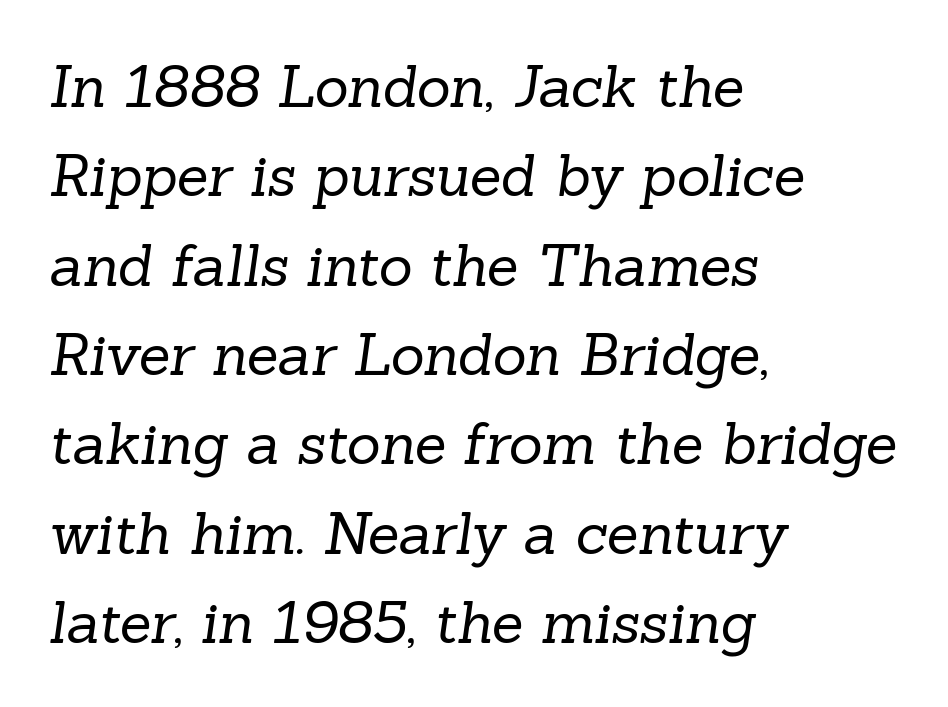
Q: Is the text bold? A: No.
Q: Is the typeface a serif or a sans-serif typeface? A: Serif.
Q: Is the text underlined? A: No.
Q: How is the paragraph aligned? A: Left-aligned.
Q: Is the spacing between letters normal or unusually wide? A: Normal.
Q: Is the spacing between lines tight, normal or loose? A: Normal.
Q: Width (condensed, normal, or wide)? A: Normal.
Q: Stroke contrast? A: Low.
Q: x-height? A: Medium.
Q: Monospaced? A: No.
